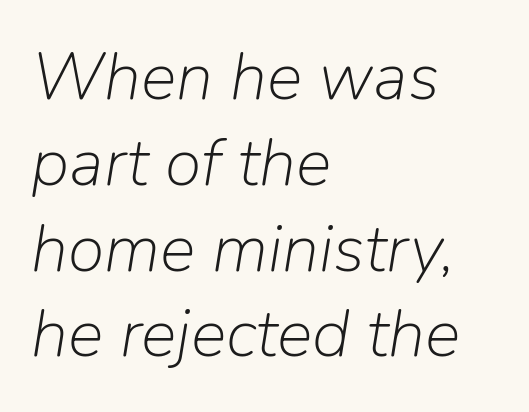
A typesetter would call this proportional, since set widths differ per character. There is no visible air inserted between adjacent glyphs. The string is rendered with underlining switched off. A typesetter would mark this as italic. This reads as an unemphasized weight, regular at the heaviest.
